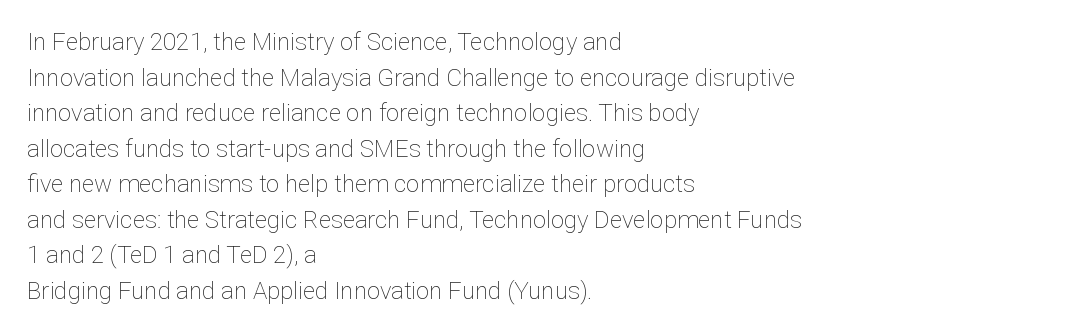
{"italic": "no", "bold": "no", "underline": "no", "align": "left", "line_spacing": "normal", "line_spacing_ratio": 1.48, "letter_spacing": "normal", "letter_spacing_em": 0.0, "glyph_px": 24}
